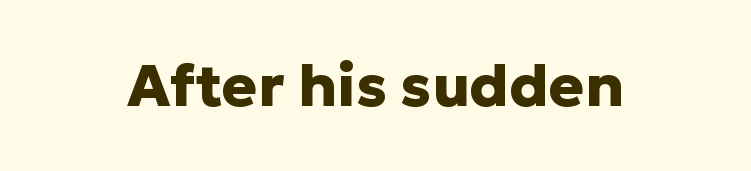
The image shows 59 px heavy sans-serif type, upright; set normal letter spacing, not underlined; low stroke contrast and a medium x-height.
